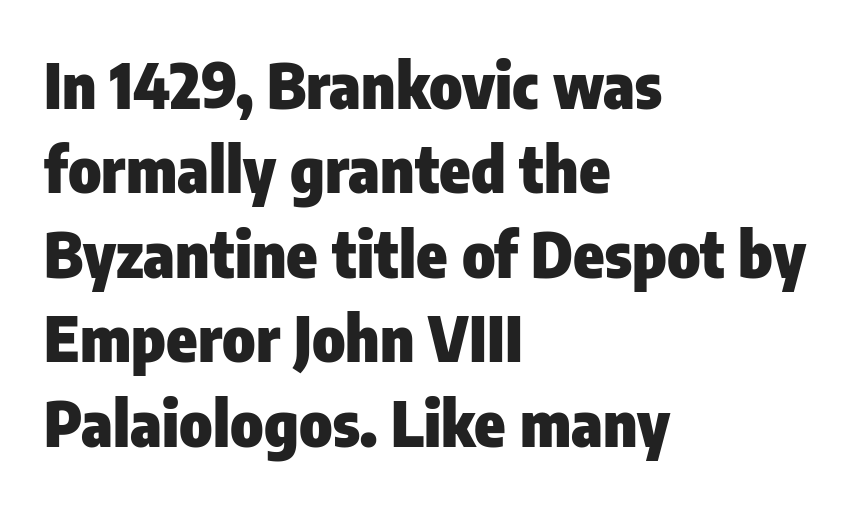
The image shows 63 px heavy, condensed sans-serif type, upright; set left-aligned, normal line spacing (1.34x), normal letter spacing, not underlined; low stroke contrast and a medium x-height.
